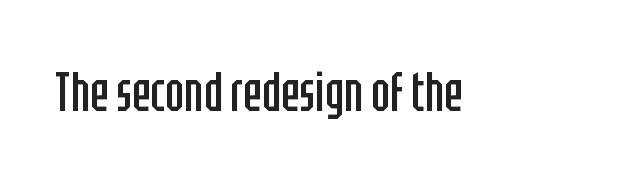
Each letter keeps its own natural width here, so spacing adapts to shape. The typography opts for an upright posture over an oblique one. Glance below the letters and you will spot only blank space. Heaviness? Minimal to ordinary, like unemphasized prose. No extra tracking has been applied to these lines.
